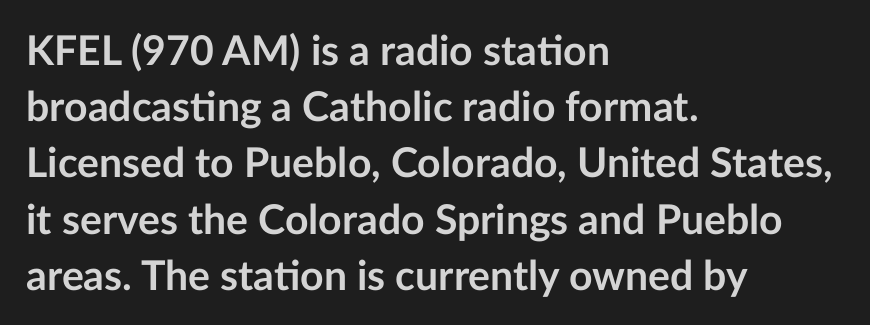
Q: Is the text bold? A: Yes.
Q: Is the text italic (slanted)? A: No, it is upright.
Q: Is the typeface a serif or a sans-serif typeface? A: Sans-serif.
Q: Is the text underlined? A: No.
Q: How is the paragraph aligned? A: Left-aligned.
Q: Is the spacing between letters normal or unusually wide? A: Normal.
Q: Is the spacing between lines tight, normal or loose? A: Normal.
Q: Width (condensed, normal, or wide)? A: Normal.
Q: Stroke contrast? A: Low.
Q: x-height? A: Medium.
Q: Monospaced? A: No.
